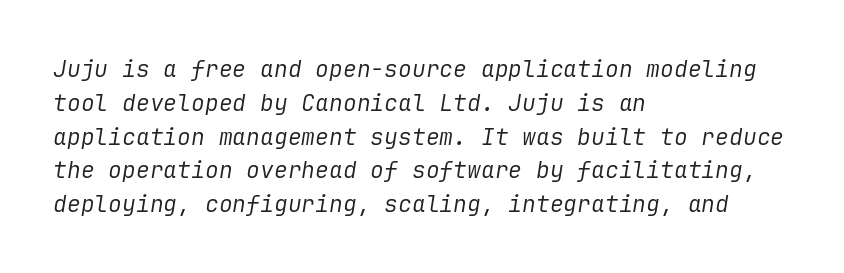
{"italic": "yes", "lean": "right", "slant_degrees": 9, "bold": "no", "underline": "no", "align": "left", "line_spacing": "normal", "line_spacing_ratio": 1.47, "letter_spacing": "normal", "letter_spacing_em": 0.0, "glyph_px": 23}
